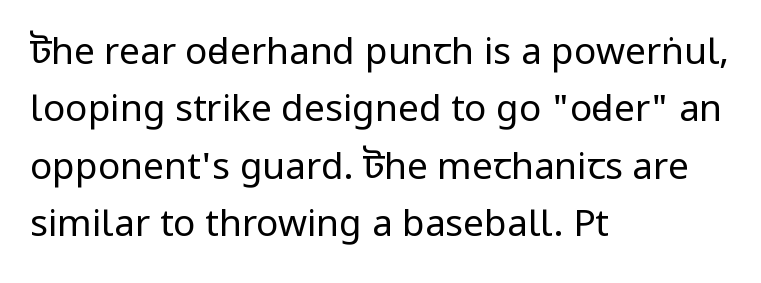
Italic? Not at all — the glyphs are vertical. A typesetter would call this zero additional tracking. Descenders are the only things crossing below the line. The designer left line spacing at the default.
